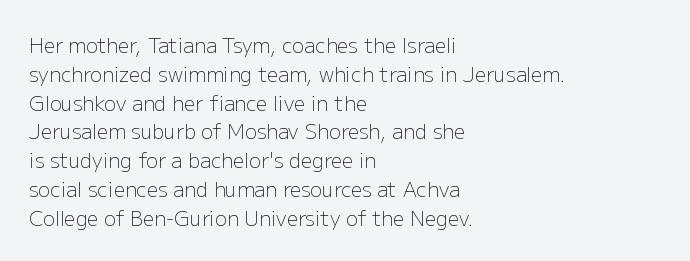
The image shows 20 px text type, upright; set left-aligned, normal line spacing (1.44x), normal letter spacing, not underlined.
